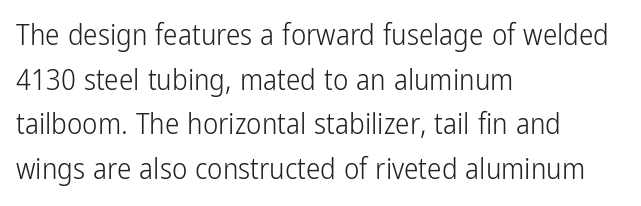
Q: Is the text bold? A: No.
Q: Is the text italic (slanted)? A: No, it is upright.
Q: Is the typeface a serif or a sans-serif typeface? A: Sans-serif.
Q: Is the text underlined? A: No.
Q: How is the paragraph aligned? A: Left-aligned.
Q: Is the spacing between letters normal or unusually wide? A: Normal.
Q: Is the spacing between lines tight, normal or loose? A: Normal.
Q: Width (condensed, normal, or wide)? A: Condensed.
Q: Stroke contrast? A: Low.
Q: x-height? A: Medium.
Q: Monospaced? A: No.
